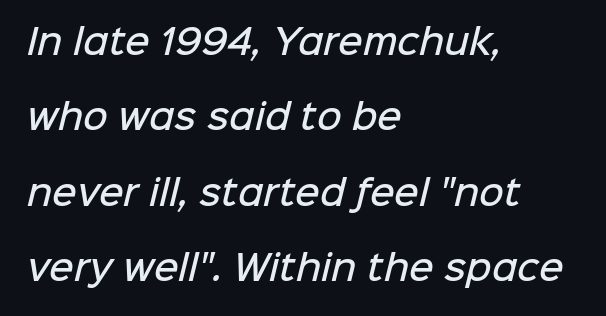
{"serif": "no", "bold": "semi", "weight": "semibold", "width": "normal", "stroke_contrast": "low", "x_height": "medium", "monospaced": "no", "underline": "no", "align": "left", "line_spacing": "loose", "line_spacing_ratio": 2.22, "letter_spacing": "normal", "letter_spacing_em": 0.0, "glyph_px": 34}
